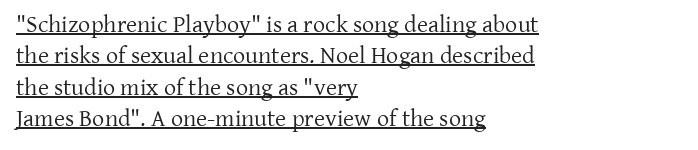
Q: Is the text bold? A: No.
Q: Is the text italic (slanted)? A: No, it is upright.
Q: Is the text underlined? A: Yes.
Q: How is the paragraph aligned? A: Left-aligned.
Q: Is the spacing between letters normal or unusually wide? A: Normal.
Q: Is the spacing between lines tight, normal or loose? A: Normal.
